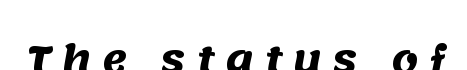
The image shows 38 px heavy sans-serif type; set unusually wide letter spacing (+0.29 em), not underlined; medium stroke contrast and a large x-height.
